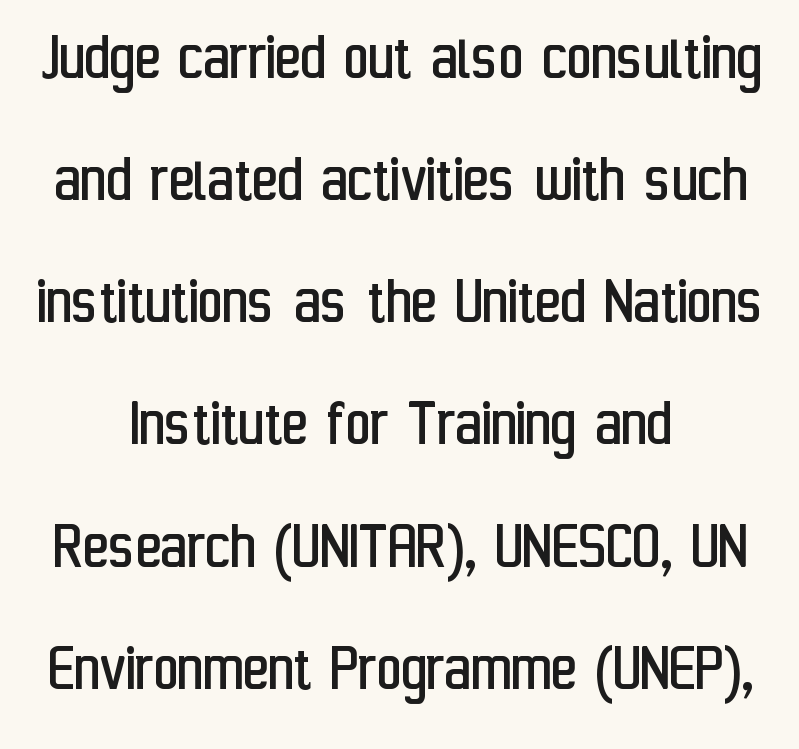
The image shows 69 px regular-weight, condensed sans-serif type, upright; set centered, line spacing 1.77x, normal letter spacing, not underlined; low stroke contrast and a medium x-height.
